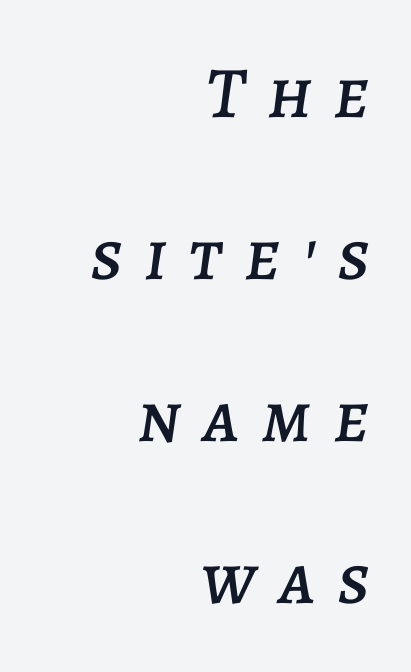
Q: Is the text italic (slanted)? A: Yes, it leans right by about 7 degrees.
Q: Is the text underlined? A: No.
Q: How is the paragraph aligned? A: Right-aligned.
Q: Is the spacing between letters normal or unusually wide? A: Unusually wide.
Q: Is the spacing between lines tight, normal or loose? A: Loose.
Q: Width (condensed, normal, or wide)? A: Normal.
Q: Stroke contrast? A: Low.
Q: x-height? A: Large.
Q: Monospaced? A: No.
